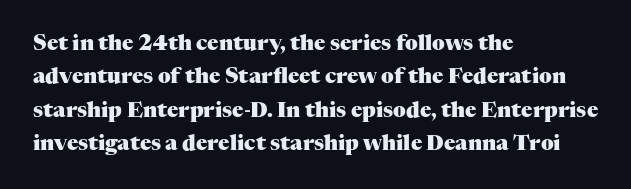
The lines sit at an ordinary, default distance from one another. Bare-footed words on every line. The rendering uses a bold face; every stroke is thick and dark. Posture: upright roman.
